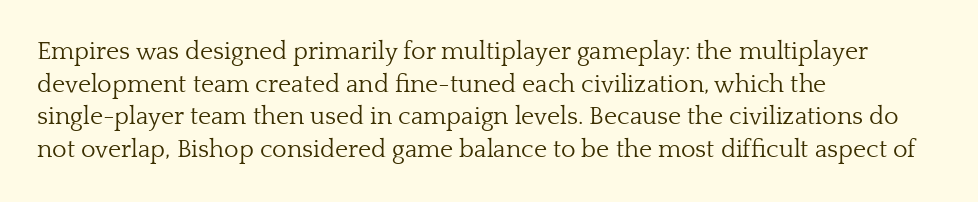
The image shows 25 px text type, upright; set left-aligned, normal line spacing (1.31x), normal letter spacing, not underlined.
